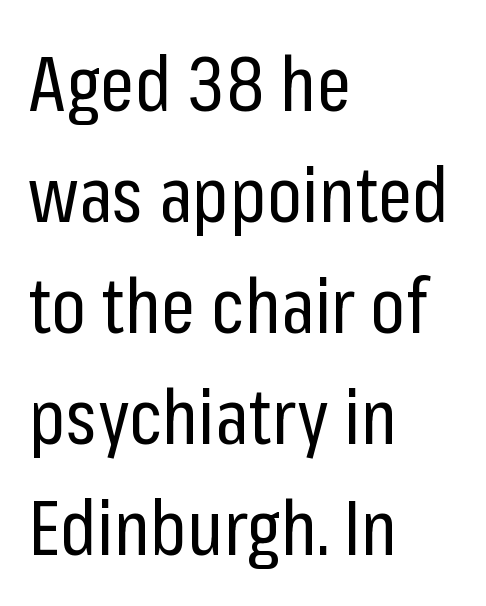
The image shows 76 px regular-weight, condensed sans-serif type, upright; set left-aligned, normal line spacing (1.46x), normal letter spacing, not underlined; low stroke contrast and a medium x-height.
